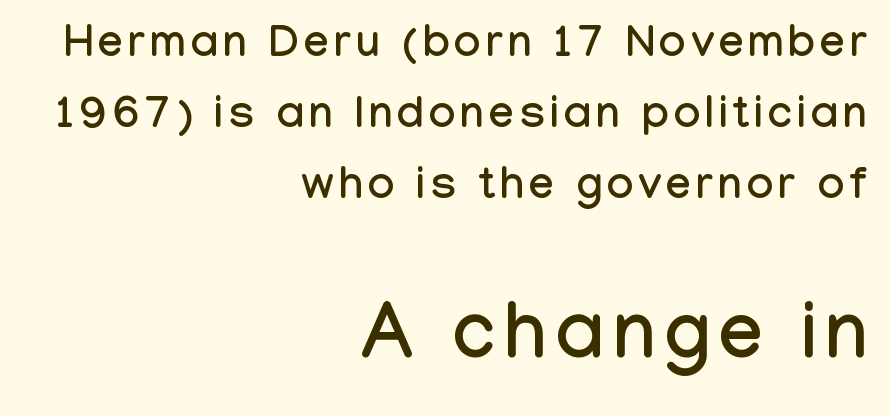
{"serif": "no", "italic": "no", "width": "condensed", "stroke_contrast": "low", "x_height": "medium", "monospaced": "no", "underline": "no", "align": "right", "line_spacing": "normal", "line_spacing_ratio": 1.58, "larger_block": "second", "size_ratio": 1.76, "glyph_px": 79}
